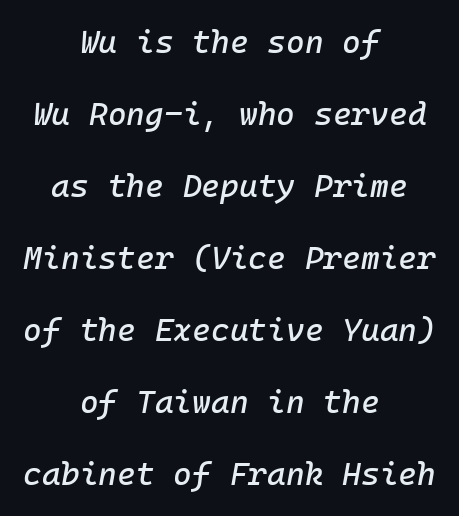
Q: Is the text italic (slanted)? A: Yes, it leans right by about 10 degrees.
Q: Is the text underlined? A: No.
Q: How is the paragraph aligned? A: Centered.
Q: Is the spacing between letters normal or unusually wide? A: Normal.
Q: Is the spacing between lines tight, normal or loose? A: Loose.
Q: Width (condensed, normal, or wide)? A: Normal.
Q: Stroke contrast? A: Low.
Q: x-height? A: Medium.
